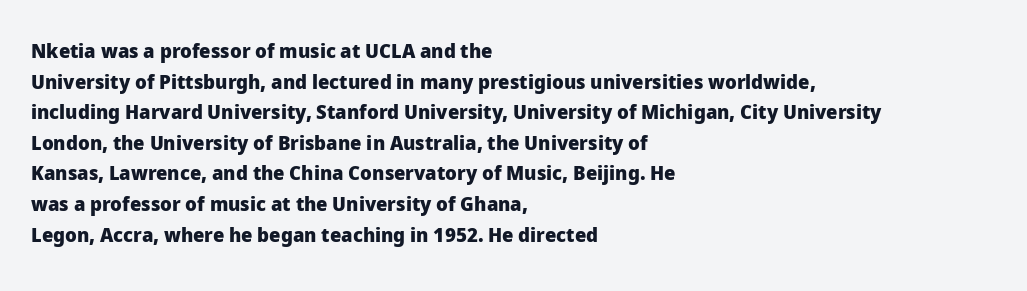
Underlining? Definitely not there. The paragraph has a hard left edge and a soft right edge. A typesetter would mark this as roman, not italic. What weight is shown? A full bold with thick strokes.
